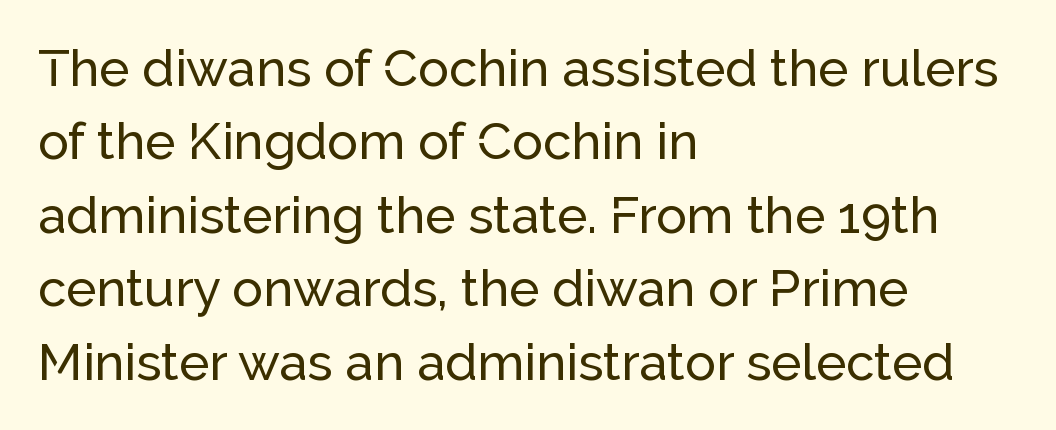
Q: Is the text italic (slanted)? A: No, it is upright.
Q: Is the typeface a serif or a sans-serif typeface? A: Sans-serif.
Q: Is the text underlined? A: No.
Q: How is the paragraph aligned? A: Left-aligned.
Q: Is the spacing between letters normal or unusually wide? A: Normal.
Q: Is the spacing between lines tight, normal or loose? A: Normal.
Q: Width (condensed, normal, or wide)? A: Normal.
Q: Stroke contrast? A: Low.
Q: x-height? A: Medium.
Q: Monospaced? A: No.
